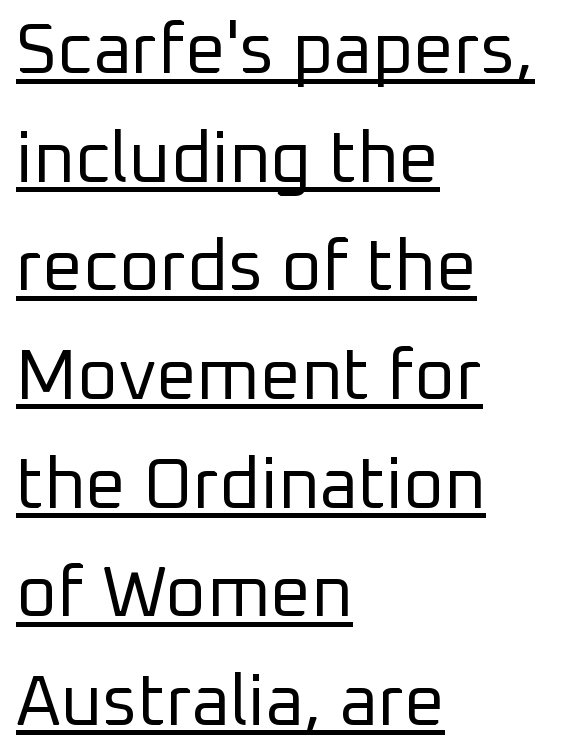
The image shows 71 px regular-weight sans-serif type, upright; set left-aligned, normal line spacing (1.53x), normal letter spacing, underlined; low stroke contrast and a medium x-height.
